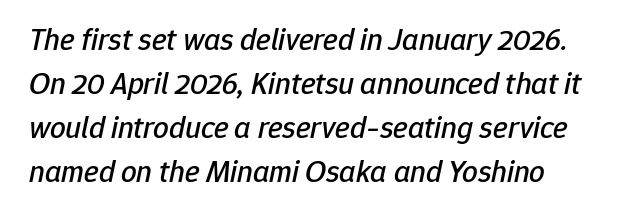
{"italic": "yes", "lean": "right", "slant_degrees": 12, "width": "normal", "stroke_contrast": "low", "x_height": "medium", "monospaced": "no", "underline": "no", "line_spacing": "normal", "line_spacing_ratio": 1.42, "letter_spacing": "normal", "letter_spacing_em": 0.0, "glyph_px": 31}
